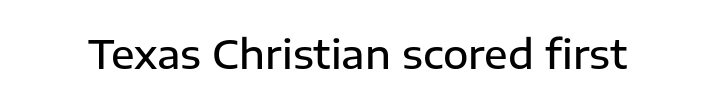
Q: Is the text bold? A: Semi-bold.
Q: Is the text italic (slanted)? A: No, it is upright.
Q: Is the typeface a serif or a sans-serif typeface? A: Sans-serif.
Q: Is the text underlined? A: No.
Q: Is the spacing between letters normal or unusually wide? A: Normal.
Q: Width (condensed, normal, or wide)? A: Normal.
Q: Stroke contrast? A: Low.
Q: x-height? A: Medium.
Q: Monospaced? A: No.
